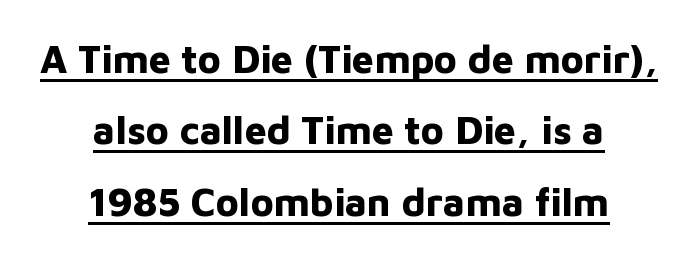
This is heavy type, rendered in bold. How are the letters spaced? Ordinarily, with no added tracking. The specimen reads as upright at a glance. The lettering is marked with a stroke running underneath it. Proportional: the letters do not fall into vertical columns. Serif or sans? Sans — the stroke terminals are bare.
